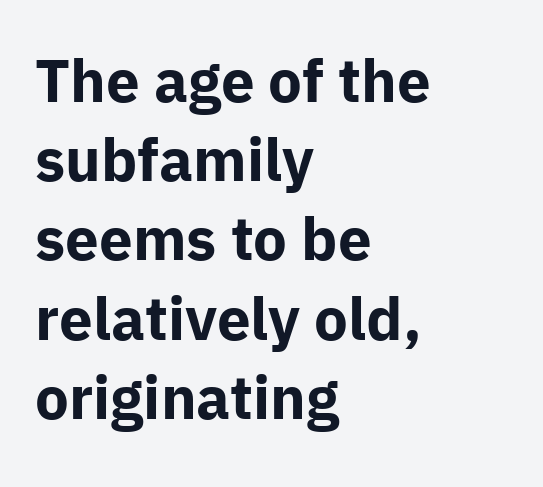
The image shows 60 px bold sans-serif type, upright; set left-aligned, normal line spacing (1.32x), normal letter spacing, not underlined; low stroke contrast and a medium x-height.
